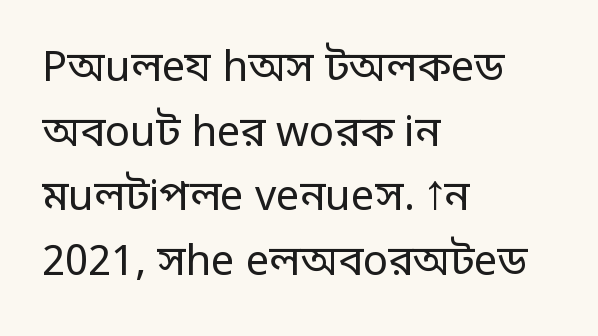
Q: Is the text bold? A: No.
Q: Is the text italic (slanted)? A: No, it is upright.
Q: Is the typeface a serif or a sans-serif typeface? A: Sans-serif.
Q: Is the text underlined? A: No.
Q: How is the paragraph aligned? A: Left-aligned.
Q: Is the spacing between letters normal or unusually wide? A: Normal.
Q: Is the spacing between lines tight, normal or loose? A: Normal.
Q: Width (condensed, normal, or wide)? A: Normal.
Q: Stroke contrast? A: Low.
Q: x-height? A: Large.
Q: Monospaced? A: No.
